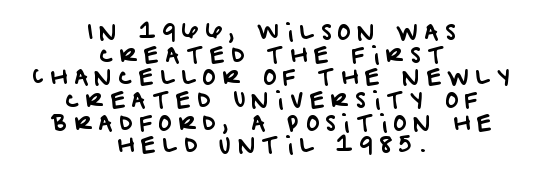
Q: Is the text underlined? A: No.
Q: How is the paragraph aligned? A: Centered.
Q: Is the spacing between letters normal or unusually wide? A: Unusually wide.
Q: Is the spacing between lines tight, normal or loose? A: Tight.
